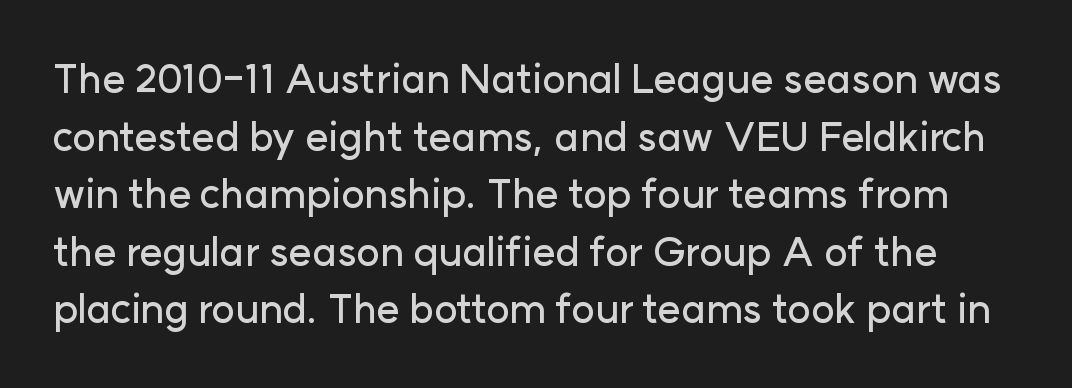
The letters advance in unequal steps, a hallmark of proportional type. To sum up the face: it is a sans, with no serifs. Whoever set this chose a conventional vertical rhythm. The letters sit at their default tracking, neither squeezed nor spread. Underlining? Definitely not there. This sample uses an upright cut, with every glyph sitting square on the baseline.
